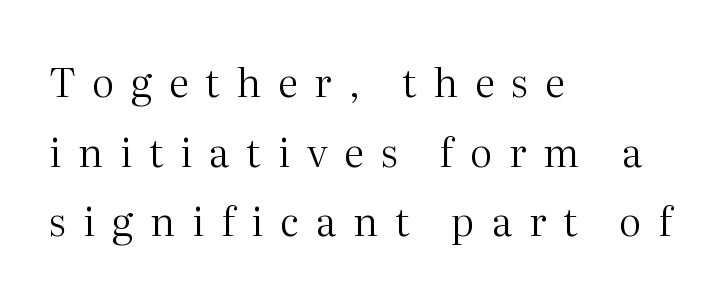
The image shows 40 px regular-weight serif type, upright; set left-aligned, line spacing 1.74x, unusually wide letter spacing (+0.42 em), not underlined; medium stroke contrast and a medium x-height.
